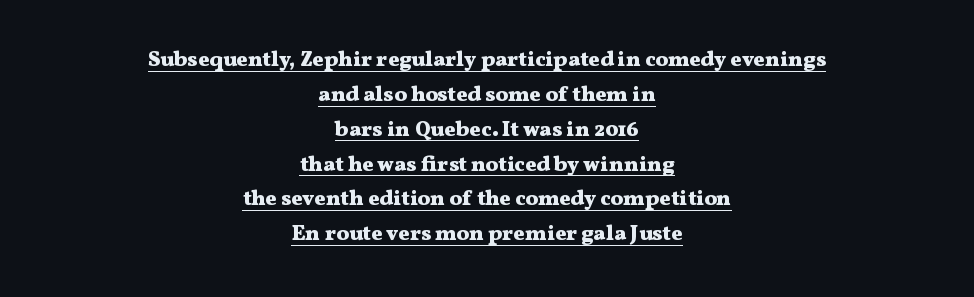
Horizontally, the lines are justified to the midpoint only. What's the leading like? Ordinary, nothing unusual. Nobody touched the tracking dial on this one. The lettering holds an erect, upright posture throughout. Decoration check: the copy is underlined.
